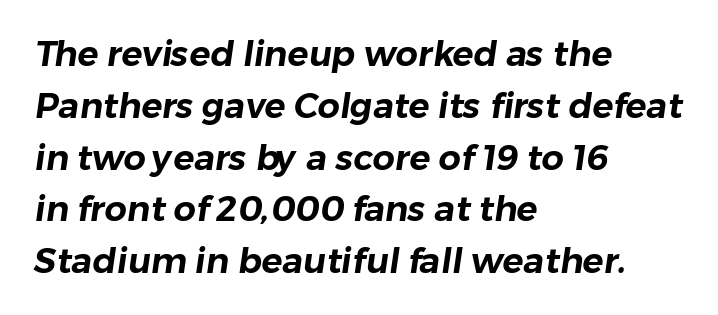
{"serif": "no", "width": "normal", "stroke_contrast": "low", "x_height": "medium", "monospaced": "no", "underline": "no", "align": "left", "line_spacing": "normal", "line_spacing_ratio": 1.48, "letter_spacing": "normal", "letter_spacing_em": 0.0, "glyph_px": 35}
